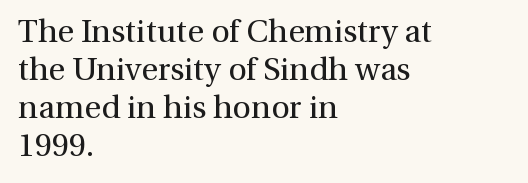
Q: Is the text bold? A: No.
Q: Is the text italic (slanted)? A: No, it is upright.
Q: Is the typeface a serif or a sans-serif typeface? A: Serif.
Q: Is the text underlined? A: No.
Q: How is the paragraph aligned? A: Left-aligned.
Q: Is the spacing between letters normal or unusually wide? A: Normal.
Q: Width (condensed, normal, or wide)? A: Normal.
Q: Stroke contrast? A: Medium.
Q: x-height? A: Medium.
Q: Monospaced? A: No.
